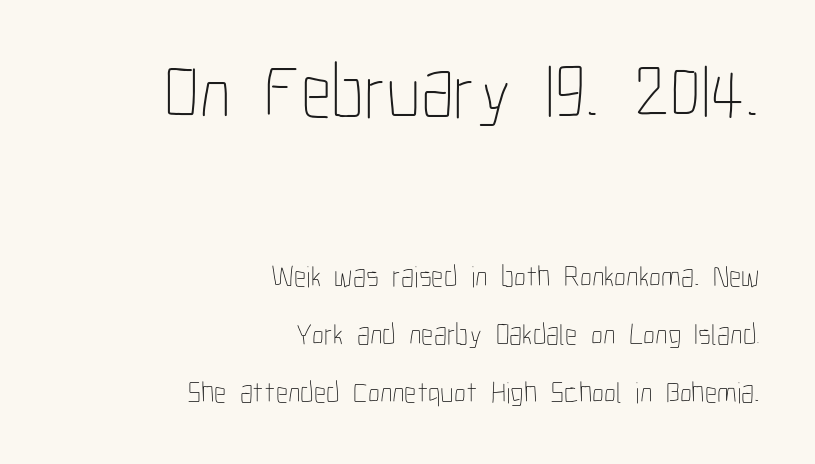
Q: Is the text bold? A: No.
Q: Is the text italic (slanted)? A: No, it is upright.
Q: Is the text underlined? A: No.
Q: How is the paragraph aligned? A: Right-aligned.
Q: Is the spacing between letters normal or unusually wide? A: Normal.
Q: Is the spacing between lines tight, normal or loose? A: Loose.
Q: Which block of text is set in a larger size, the first (top) or the second (bottom)? A: The first (top) one.
Q: Width (condensed, normal, or wide)? A: Condensed.
Q: Stroke contrast? A: Low.
Q: x-height? A: Medium.
Q: Monospaced? A: No.
